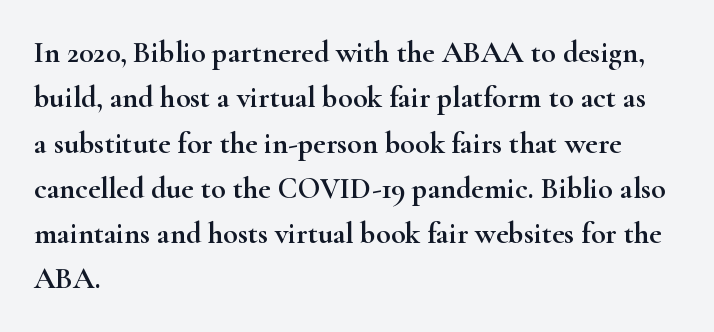
The text block is weighted toward the left margin, trailing off unevenly rightward. These lines are rendered in a variable-pitch font. Regarding leading, the lines here are spaced in the standard way. The typography opts for an upright posture over an oblique one.
